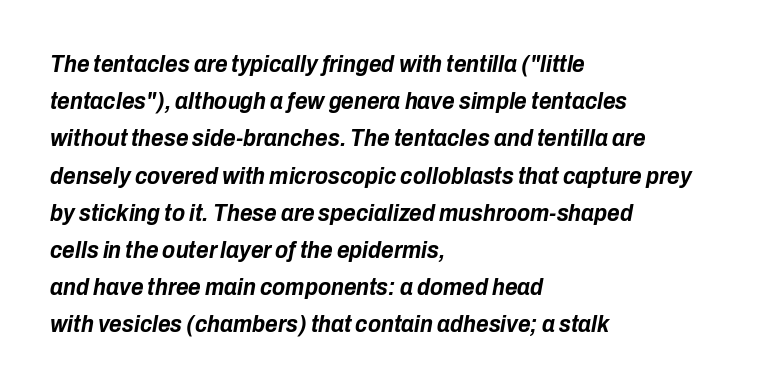
Notice how descenders clear the ascenders below comfortably — that's standard leading. Spacing between characters is what you'd get straight out of the box. Bare-footed words on every line. The letters are bold, with thick, heavy strokes. Slant detected: the letters are inclined.
